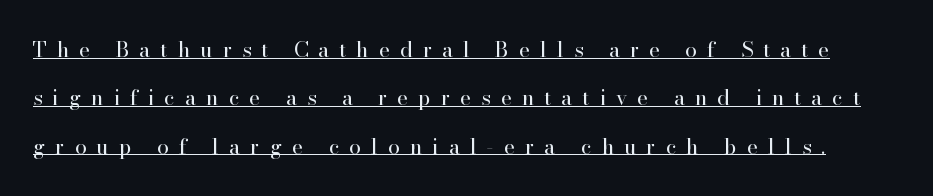
Q: Is the text bold? A: No.
Q: Is the text italic (slanted)? A: No, it is upright.
Q: Is the text underlined? A: Yes.
Q: Is the spacing between letters normal or unusually wide? A: Unusually wide.
Q: Is the spacing between lines tight, normal or loose? A: Loose.
